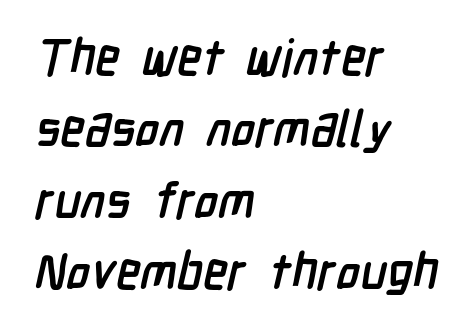
Teacher's note: observe the even left margin — that is flush-left alignment. The text was rendered using a sans face with plain stroke endings. These lines carry a lot of weight — the face is fully bold. Each word holds together tightly as a unit, with standard inter-letter gaps.
